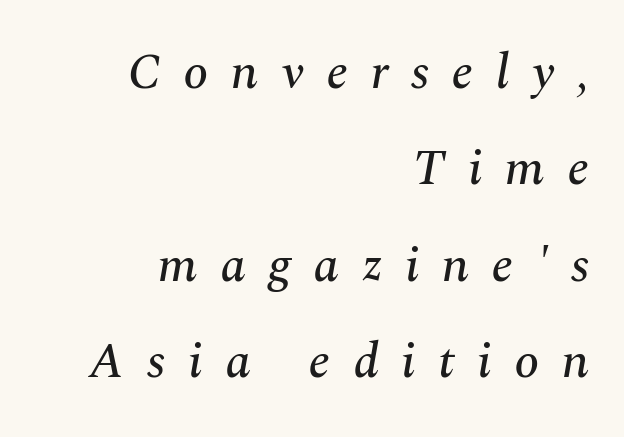
The image shows 50 px serif type, italic (leaning right); set right-aligned, loose line spacing (1.93x), unusually wide letter spacing (+0.45 em), not underlined; medium stroke contrast and a medium x-height.
